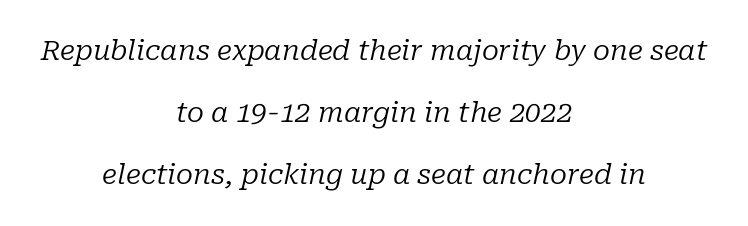
The image shows 28 px regular-weight serif type, italic (leaning right); set centered, loose line spacing (2.22x), normal letter spacing, not underlined; low stroke contrast and a medium x-height.
